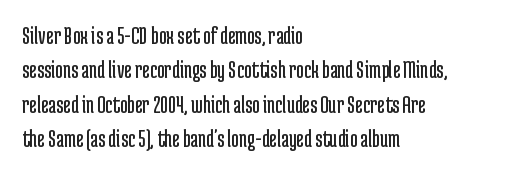
{"italic": "no", "bold": "no", "underline": "no", "align": "left", "line_spacing": "normal", "line_spacing_ratio": 1.32, "letter_spacing": "normal", "letter_spacing_em": 0.0, "glyph_px": 26}
